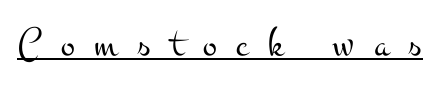
{"serif": "yes", "bold": "no", "weight": "light", "width": "wide", "stroke_contrast": "medium", "x_height": "small", "monospaced": "no", "underline": "yes", "letter_spacing": "wide", "letter_spacing_em": 0.47, "glyph_px": 42}
